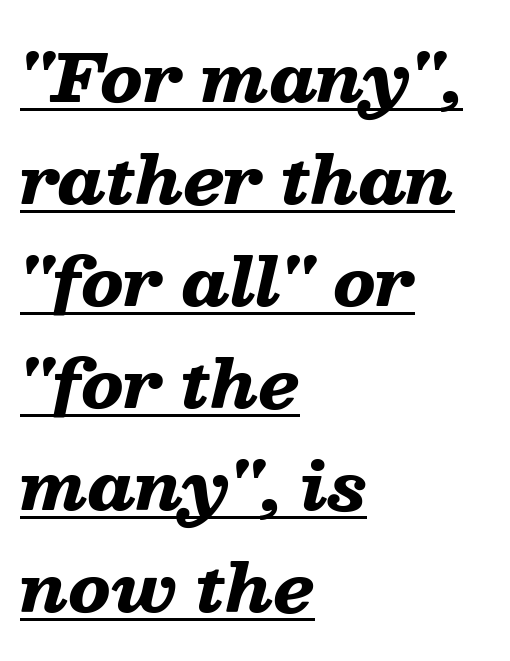
{"italic": "yes", "lean": "right", "slant_degrees": 13, "bold": "yes", "weight": "heavy", "width": "wide", "stroke_contrast": "low", "x_height": "medium", "monospaced": "no", "underline": "yes", "align": "left", "line_spacing": "normal", "line_spacing_ratio": 1.57, "letter_spacing": "normal", "letter_spacing_em": 0.0, "glyph_px": 65}
